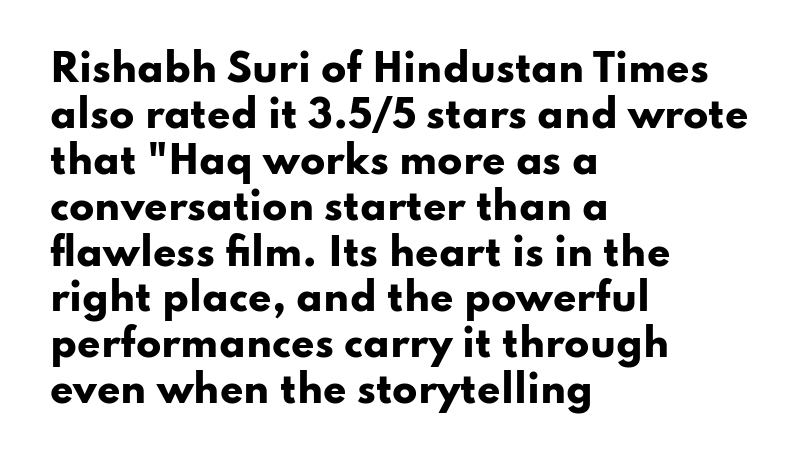
Q: Is the text bold? A: Yes.
Q: Is the text italic (slanted)? A: No, it is upright.
Q: Is the typeface a serif or a sans-serif typeface? A: Sans-serif.
Q: Is the text underlined? A: No.
Q: How is the paragraph aligned? A: Left-aligned.
Q: Is the spacing between letters normal or unusually wide? A: Normal.
Q: Width (condensed, normal, or wide)? A: Wide.
Q: Stroke contrast? A: Low.
Q: x-height? A: Small.
Q: Monospaced? A: No.
